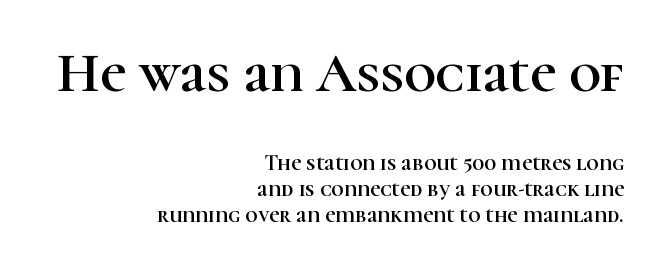
The image shows 56 px serif type, upright; set right-aligned, line spacing 1.17x, normal letter spacing, not underlined; the first (top) block is 2.55x larger; high stroke contrast and a medium x-height.
